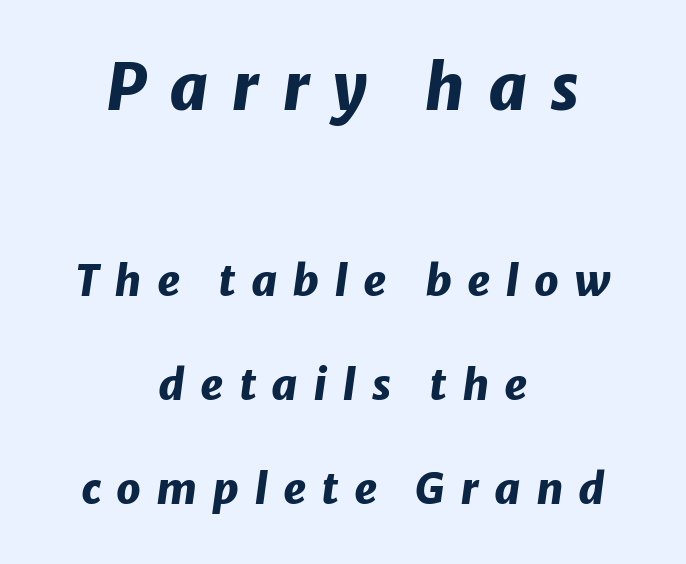
The image shows 64 px heavy type, italic (leaning right); set centered, loose line spacing (2.42x), unusually wide letter spacing (+0.35 em), not underlined; the first (top) block is 1.49x larger; low stroke contrast and a medium x-height.
